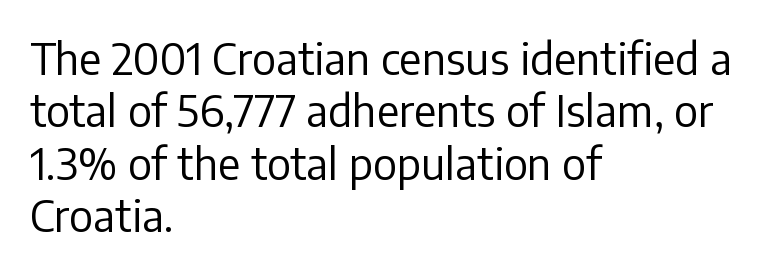
The image shows 43 px regular-weight sans-serif type, upright; set left-aligned, line spacing 1.22x, normal letter spacing, not underlined; low stroke contrast and a medium x-height.
